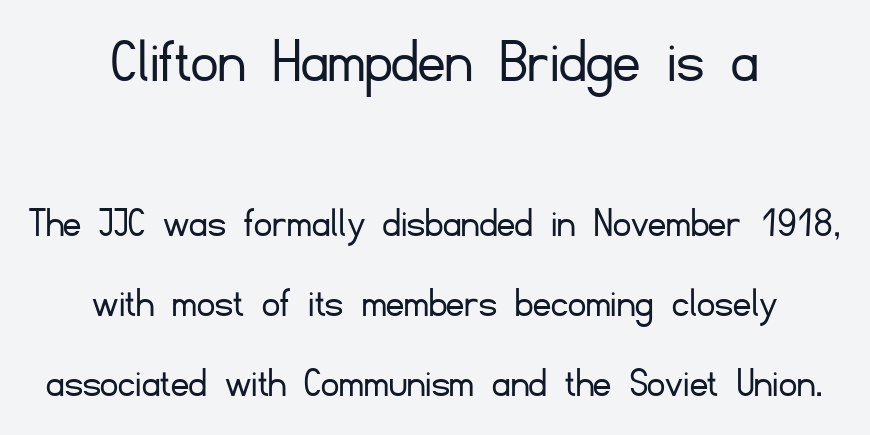
A quiet, ordinary-to-light weight characterises the typeface. The space beneath each line is pristine and unruled. Larger block? The one above; the one below is distinctly smaller. Do the letters lean? They stand straight.
